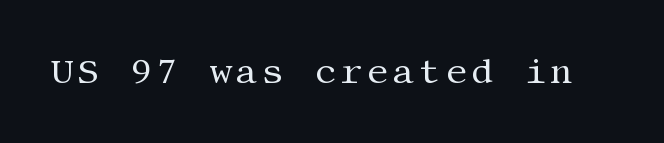
The face used here is seriffed, in the tradition of book romans. Characters remain perfectly vertical along every line. A light-to-regular cut is what we see here. The baseline area is clear.
